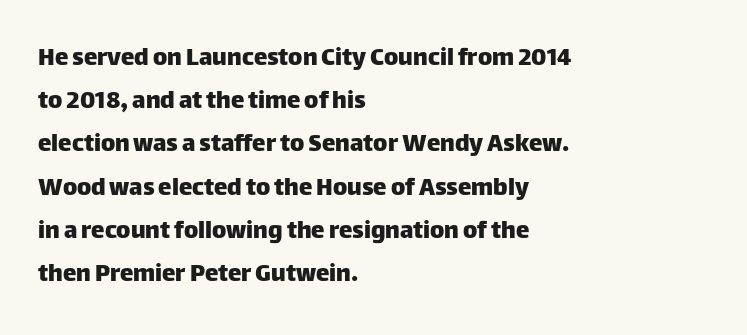
Q: Is the text italic (slanted)? A: No, it is upright.
Q: Is the text underlined? A: No.
Q: How is the paragraph aligned? A: Left-aligned.
Q: Is the spacing between letters normal or unusually wide? A: Normal.
Q: Is the spacing between lines tight, normal or loose? A: Normal.
